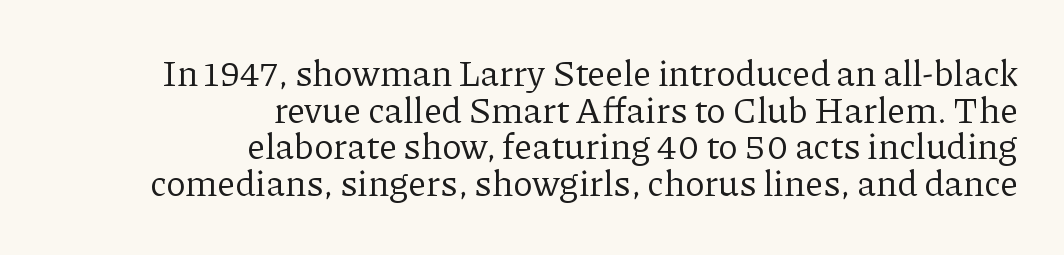
{"serif": "yes", "italic": "no", "bold": "no", "weight": "regular", "width": "normal", "stroke_contrast": "low", "x_height": "medium", "monospaced": "no", "underline": "no", "align": "right", "line_spacing": "tight", "line_spacing_ratio": 1.02, "letter_spacing": "normal", "letter_spacing_em": 0.0, "glyph_px": 36}
